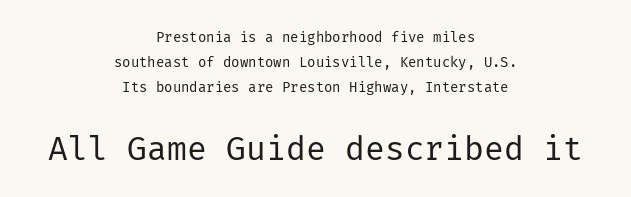
{"serif": "no", "italic": "no", "bold": "no", "weight": "regular", "width": "normal", "stroke_contrast": "low", "x_height": "medium", "underline": "no", "align": "center", "line_spacing_ratio": 1.77, "letter_spacing": "normal", "letter_spacing_em": 0.0, "larger_block": "second", "size_ratio": 2.36, "glyph_px": 33}
